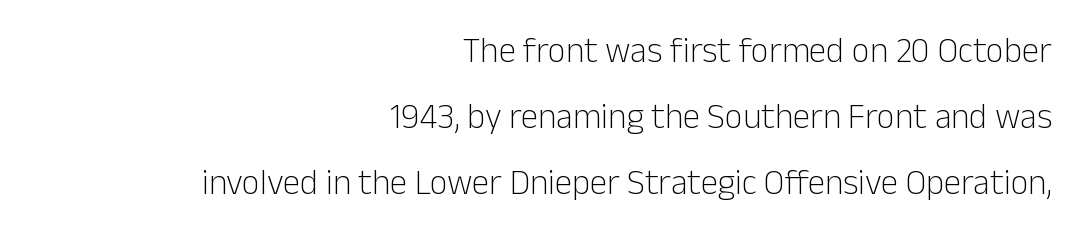
{"serif": "no", "italic": "no", "bold": "no", "weight": "light", "width": "normal", "stroke_contrast": "low", "x_height": "medium", "monospaced": "no", "underline": "no", "align": "right", "line_spacing_ratio": 1.88, "letter_spacing": "normal", "letter_spacing_em": 0.0, "glyph_px": 35}
